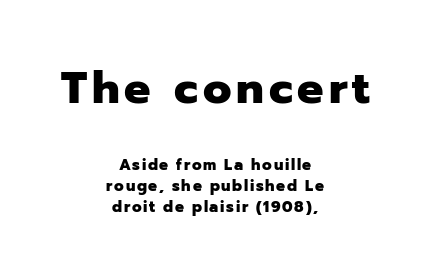
Q: Is the text bold? A: Yes.
Q: Is the text italic (slanted)? A: No, it is upright.
Q: Is the typeface a serif or a sans-serif typeface? A: Sans-serif.
Q: Is the text underlined? A: No.
Q: How is the paragraph aligned? A: Centered.
Q: Is the spacing between lines tight, normal or loose? A: Normal.
Q: Which block of text is set in a larger size, the first (top) or the second (bottom)? A: The first (top) one.
Q: Width (condensed, normal, or wide)? A: Normal.
Q: Stroke contrast? A: Low.
Q: x-height? A: Medium.
Q: Monospaced? A: No.
